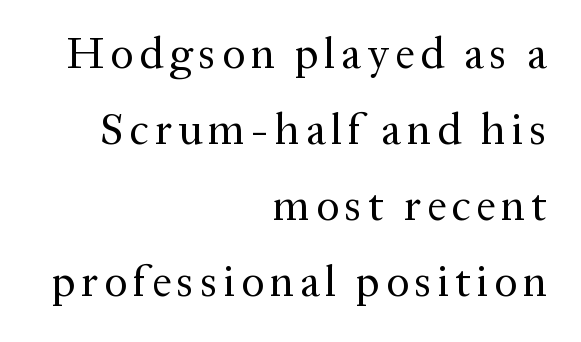
Q: Is the text bold? A: No.
Q: Is the text italic (slanted)? A: No, it is upright.
Q: Is the typeface a serif or a sans-serif typeface? A: Serif.
Q: Is the text underlined? A: No.
Q: How is the paragraph aligned? A: Right-aligned.
Q: Width (condensed, normal, or wide)? A: Normal.
Q: Stroke contrast? A: Medium.
Q: x-height? A: Medium.
Q: Monospaced? A: No.
